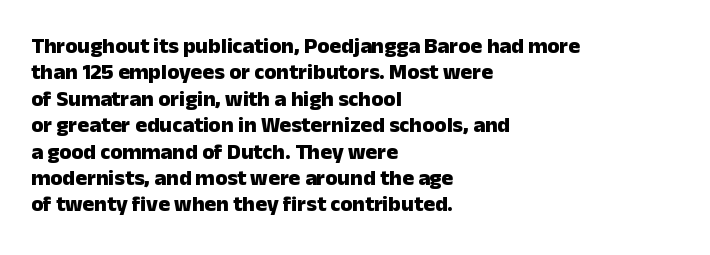
Q: Is the text bold? A: Yes.
Q: Is the text italic (slanted)? A: No, it is upright.
Q: Is the text underlined? A: No.
Q: How is the paragraph aligned? A: Left-aligned.
Q: Is the spacing between letters normal or unusually wide? A: Normal.
